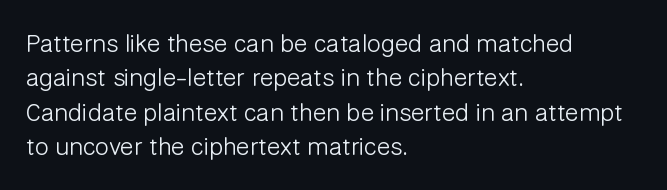
The image shows 25 px text type, upright; set left-aligned, normal line spacing (1.38x), normal letter spacing, not underlined.
